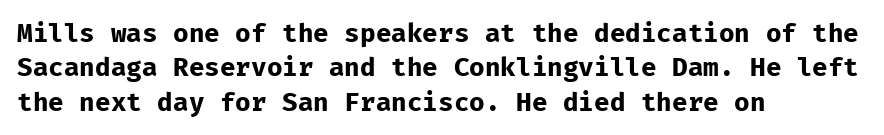
Q: Is the text bold? A: Yes.
Q: Is the text italic (slanted)? A: No, it is upright.
Q: Is the text underlined? A: No.
Q: How is the paragraph aligned? A: Left-aligned.
Q: Is the spacing between letters normal or unusually wide? A: Normal.
Q: Is the spacing between lines tight, normal or loose? A: Normal.
